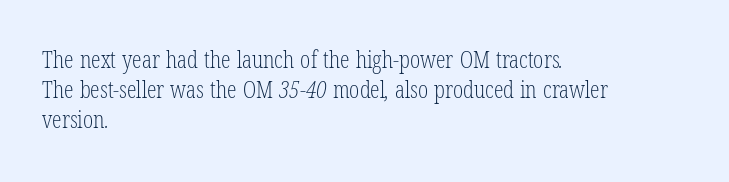
{"bold": "no", "underline": "no", "align": "left", "line_spacing_ratio": 1.24, "letter_spacing": "normal", "letter_spacing_em": 0.0, "glyph_px": 24}
